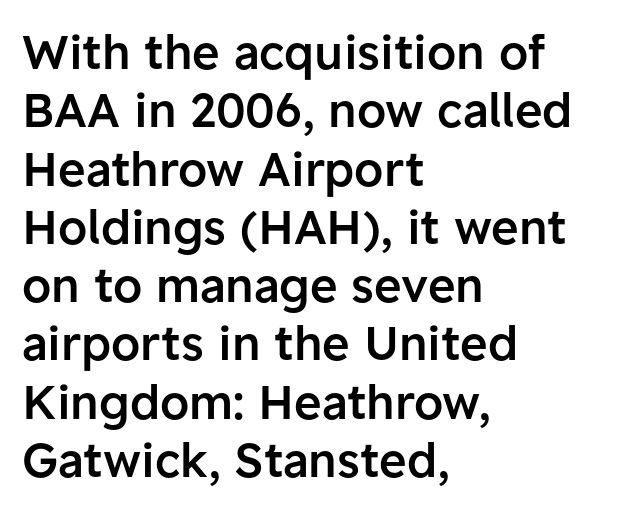
{"serif": "no", "italic": "no", "bold": "semi", "weight": "semibold", "width": "normal", "stroke_contrast": "low", "x_height": "medium", "monospaced": "no", "underline": "no", "align": "left", "line_spacing_ratio": 1.24, "letter_spacing": "normal", "letter_spacing_em": 0.0, "glyph_px": 47}
